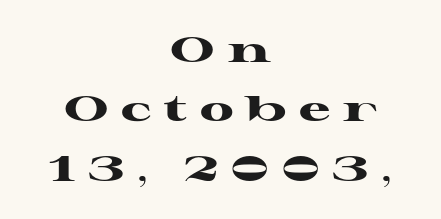
You could not count columns in this text — the font is proportionally spaced. Rendered with straight, roman letterforms. Observe the serifs anchoring each vertical stroke in this sample. Words float on clear page, feet unadorned. Casual observation: everything's sitting right in the middle.
